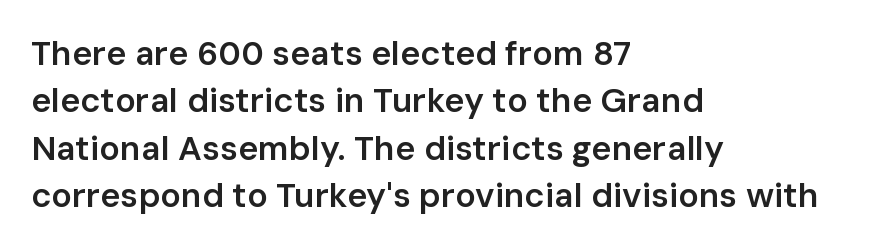
The image shows 34 px semibold sans-serif type, upright; set left-aligned, normal line spacing (1.39x), normal letter spacing, not underlined; low stroke contrast and a medium x-height.
